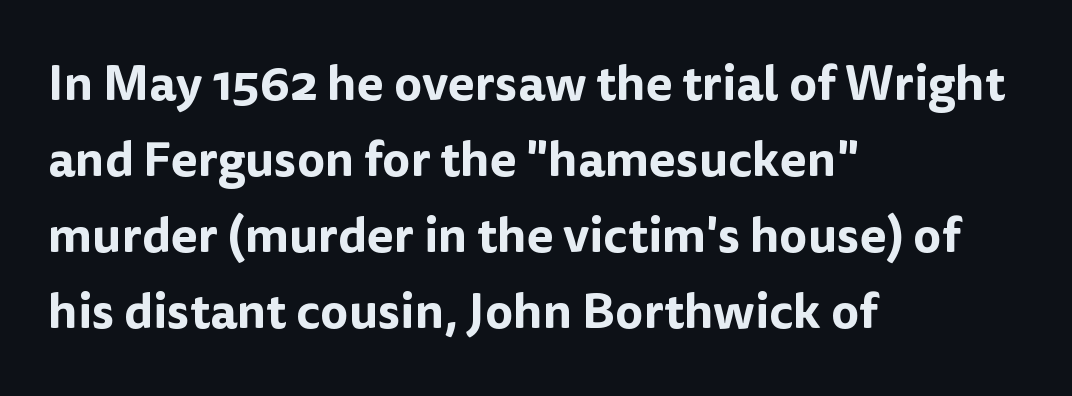
{"serif": "no", "italic": "no", "width": "normal", "stroke_contrast": "low", "x_height": "medium", "monospaced": "no", "underline": "no", "align": "left", "line_spacing": "normal", "line_spacing_ratio": 1.55, "letter_spacing": "normal", "letter_spacing_em": 0.0, "glyph_px": 49}
